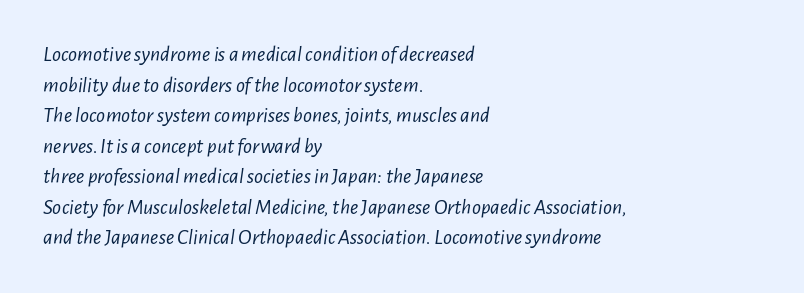
The image shows 22 px text type, italic (leaning right); set left-aligned, normal line spacing (1.39x), normal letter spacing, not underlined.
